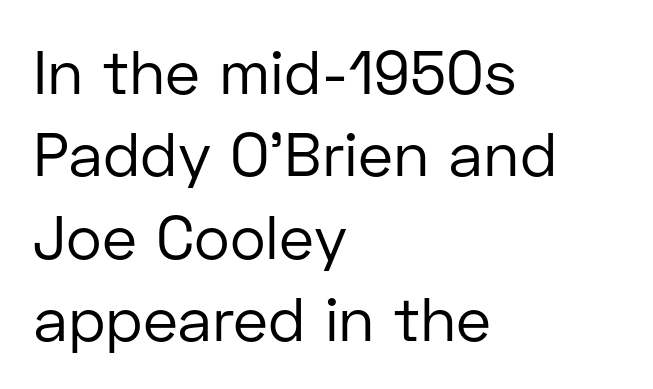
Q: Is the text bold? A: No.
Q: Is the text italic (slanted)? A: No, it is upright.
Q: Is the typeface a serif or a sans-serif typeface? A: Sans-serif.
Q: Is the text underlined? A: No.
Q: How is the paragraph aligned? A: Left-aligned.
Q: Is the spacing between letters normal or unusually wide? A: Normal.
Q: Is the spacing between lines tight, normal or loose? A: Normal.
Q: Width (condensed, normal, or wide)? A: Normal.
Q: Stroke contrast? A: Low.
Q: x-height? A: Medium.
Q: Monospaced? A: No.
